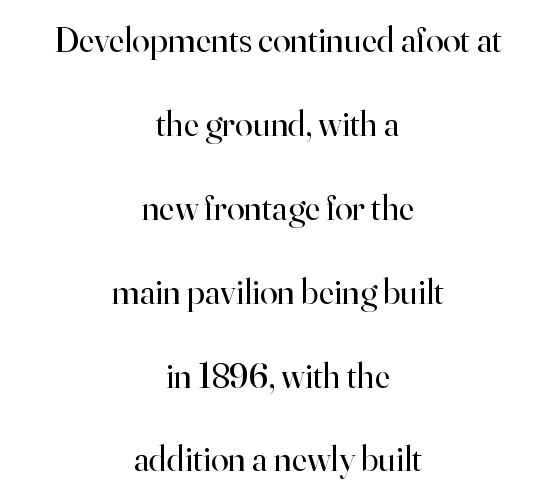
Weight: in the light-to-regular range. Do the characters align in a grid? No, the font is proportional. Are there feet on the stems? There are — it's a serif. Is there much room between lines? Yes — plenty of vertical air separates them. Is the block centered? Yes — each line is placed symmetrically about the middle.
